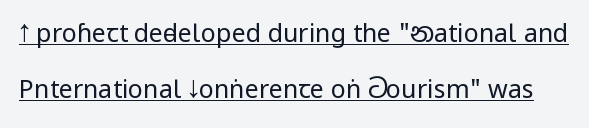
{"italic": "no", "bold": "no", "underline": "yes", "line_spacing": "loose", "line_spacing_ratio": 2.24, "letter_spacing": "normal", "letter_spacing_em": 0.0, "glyph_px": 25}
